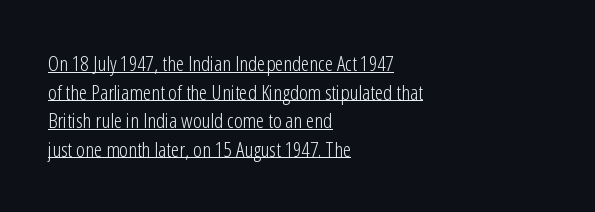
{"italic": "no", "bold": "no", "underline": "yes", "align": "left", "line_spacing": "normal", "line_spacing_ratio": 1.36, "letter_spacing": "normal", "letter_spacing_em": 0.0, "glyph_px": 21}
